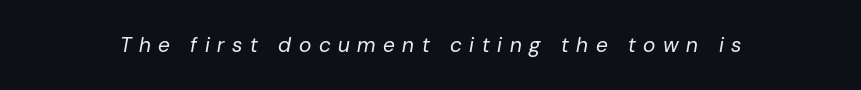
The axis of the letterforms is tilted away from vertical. The strokes are not fattened; the text isn't bold. Characters follow at a spacing far wider than the type designer built in. Descender tails drop into unmarked territory.
